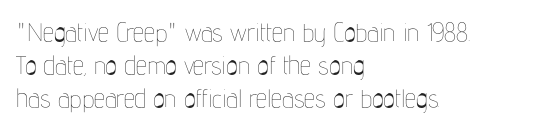
Q: Is the text bold? A: No.
Q: Is the text italic (slanted)? A: No, it is upright.
Q: Is the text underlined? A: No.
Q: How is the paragraph aligned? A: Left-aligned.
Q: Is the spacing between letters normal or unusually wide? A: Normal.
Q: Is the spacing between lines tight, normal or loose? A: Normal.
